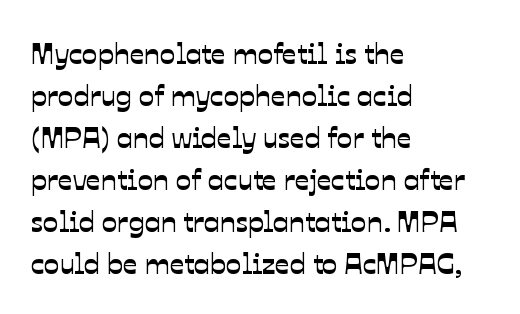
The passage shown is typed in a proportional face where columns would drift. The area under the type is left untouched. Each letter's strokes conclude bluntly, with no projecting serifs. Visually the block forms a straight wall on the left and a jagged coastline on the right. Does the leading feel generous? No, just average.
